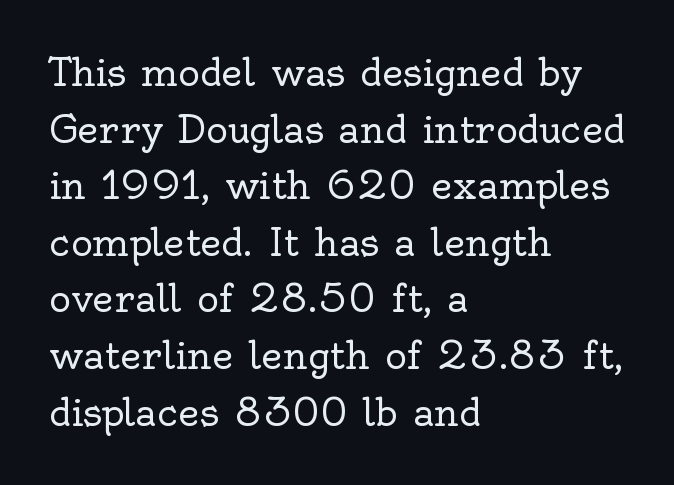
Proportional: the letters do not fall into vertical columns. Spacing between characters is what you'd get straight out of the box. The rendering anchors every line to the left-hand side. Summary of vertical rhythm: regular, with standard interline spacing. This is not heavy type; no bold has been used. Rendered with straight, roman letterforms.
